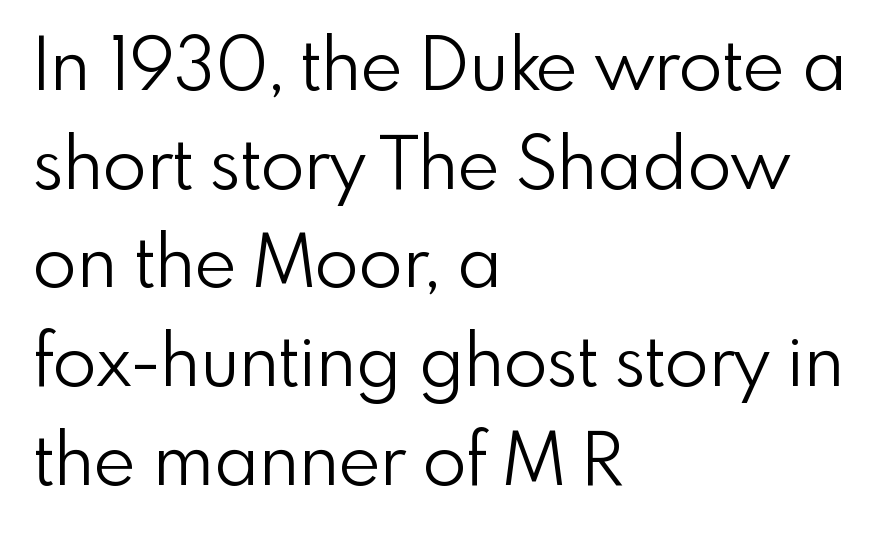
Regarding serifs, this sample does without them. It's the straight-up-and-down kind of type. The rendering keeps characters at their native spacing. The weight would be labelled regular, book, light, or lighter still.
